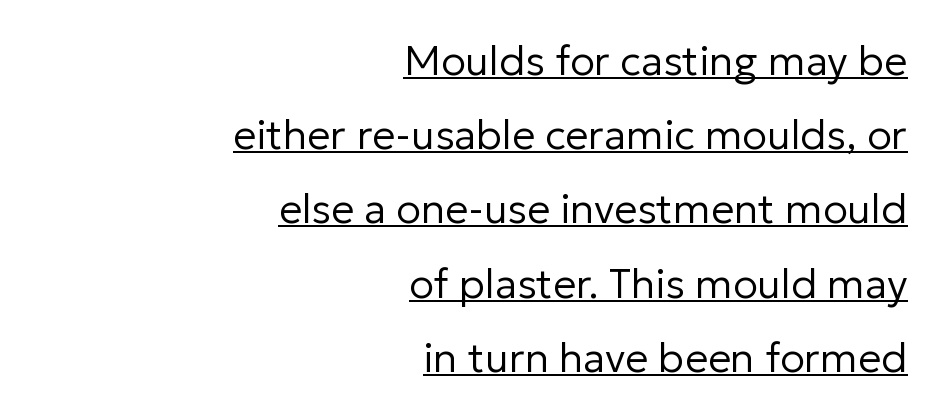
{"serif": "no", "italic": "no", "bold": "no", "weight": "regular", "width": "normal", "stroke_contrast": "low", "x_height": "medium", "monospaced": "no", "underline": "yes", "align": "right", "line_spacing_ratio": 1.81, "letter_spacing": "normal", "letter_spacing_em": 0.0, "glyph_px": 41}
